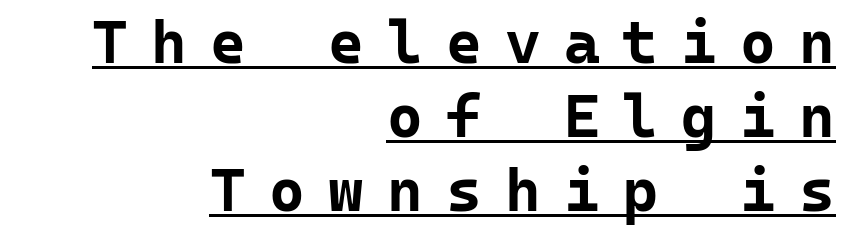
{"serif": "no", "italic": "no", "bold": "yes", "weight": "bold", "width": "normal", "stroke_contrast": "low", "x_height": "medium", "monospaced": "yes", "underline": "yes", "align": "right", "line_spacing_ratio": 1.21, "letter_spacing": "wide", "letter_spacing_em": 0.38, "glyph_px": 61}
